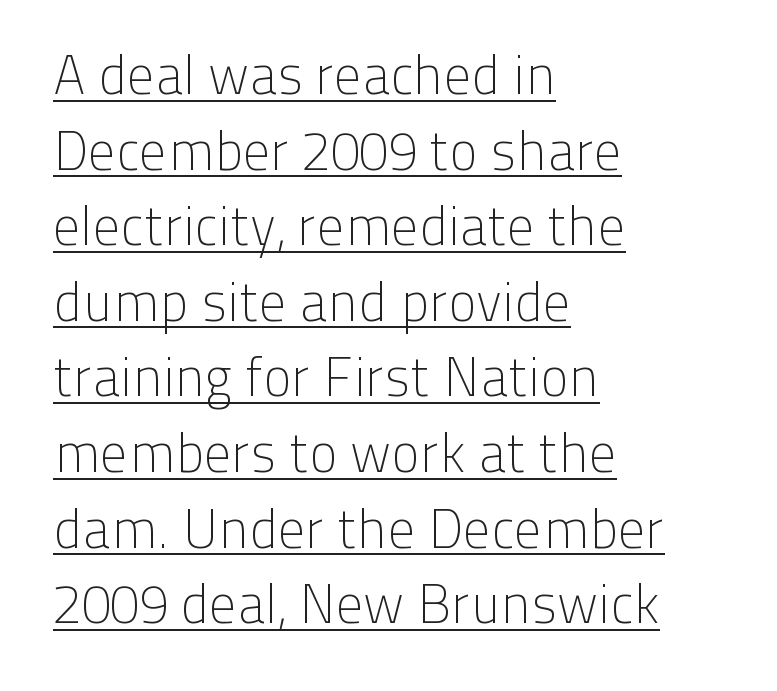
The image shows 54 px light sans-serif type, upright; set left-aligned, normal line spacing (1.4x), normal letter spacing, underlined; low stroke contrast and a medium x-height.
